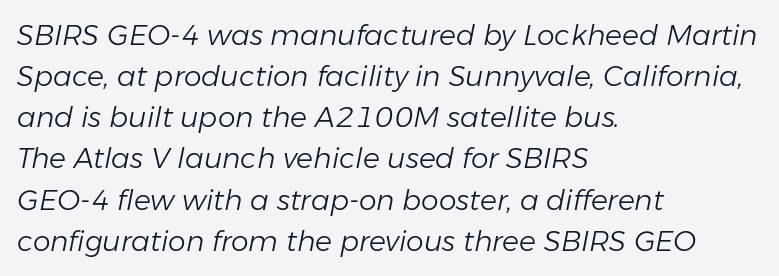
Regular leading. The words here are not underlined. Compared with ordinary roman type, these characters are visibly tilted. The passage shown is typed in a proportional face where columns would drift. Letters have the restrained weight of plain body copy at most.
